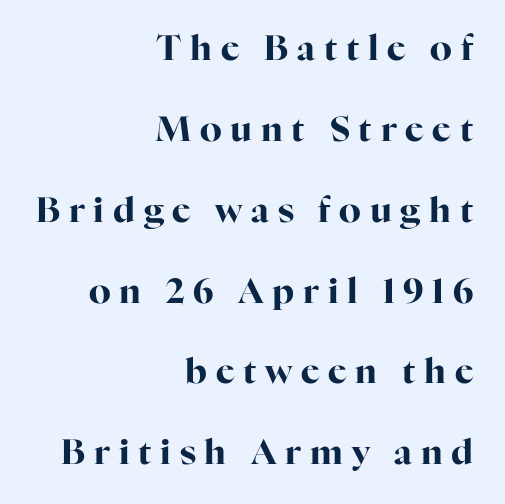
Q: Is the text bold? A: Yes.
Q: Is the text italic (slanted)? A: No, it is upright.
Q: Is the typeface a serif or a sans-serif typeface? A: Serif.
Q: Is the text underlined? A: No.
Q: How is the paragraph aligned? A: Right-aligned.
Q: Is the spacing between letters normal or unusually wide? A: Unusually wide.
Q: Is the spacing between lines tight, normal or loose? A: Loose.
Q: Width (condensed, normal, or wide)? A: Normal.
Q: Stroke contrast? A: High.
Q: x-height? A: Medium.
Q: Monospaced? A: No.
